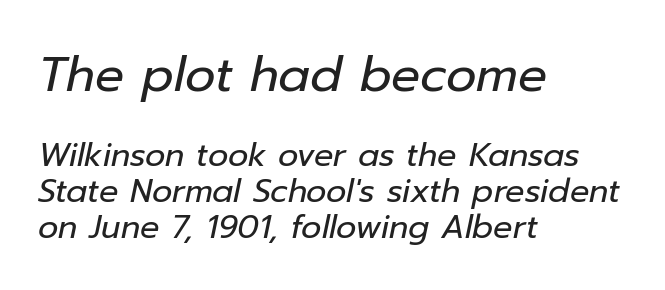
{"italic": "yes", "lean": "right", "slant_degrees": 12, "bold": "no", "weight": "regular", "width": "normal", "stroke_contrast": "low", "x_height": "medium", "monospaced": "no", "underline": "no", "align": "left", "line_spacing": "tight", "line_spacing_ratio": 1.13, "letter_spacing": "normal", "letter_spacing_em": 0.0, "larger_block": "first", "size_ratio": 1.5, "glyph_px": 48}
